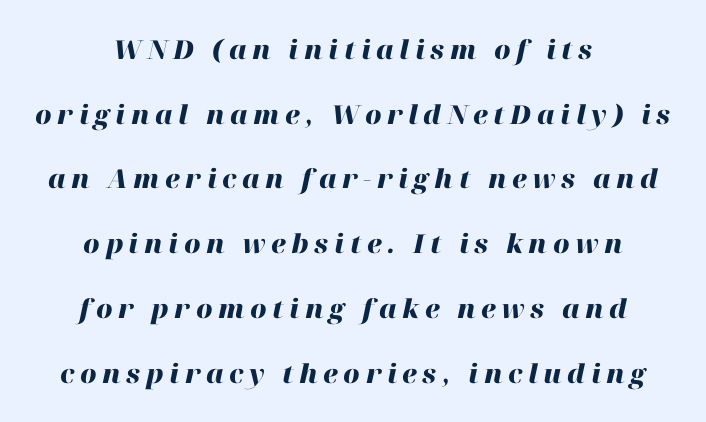
{"italic": "yes", "lean": "right", "slant_degrees": 12, "bold": "yes", "underline": "no", "align": "center", "line_spacing": "loose", "line_spacing_ratio": 2.49, "letter_spacing": "wide", "letter_spacing_em": 0.21, "glyph_px": 26}
